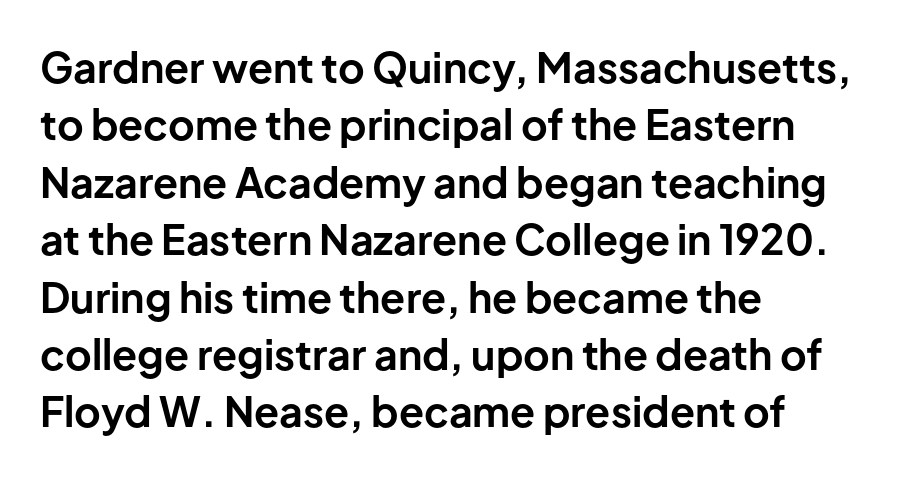
Is this a sans? Yes — the strokes have no serifs. Bold? Absolutely — the strokes are thick and heavy. The horizontal fit of the characters is conventional and even. Is there any slant? The stems are plumb. Proportional: the letters do not fall into vertical columns.
